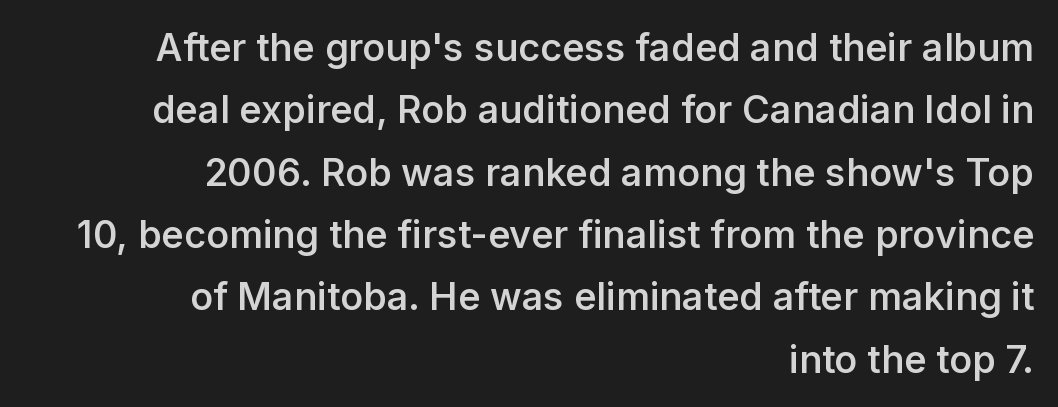
Q: Is the text bold? A: Semi-bold.
Q: Is the text italic (slanted)? A: No, it is upright.
Q: Is the typeface a serif or a sans-serif typeface? A: Sans-serif.
Q: Is the text underlined? A: No.
Q: How is the paragraph aligned? A: Right-aligned.
Q: Is the spacing between letters normal or unusually wide? A: Normal.
Q: Is the spacing between lines tight, normal or loose? A: Normal.
Q: Width (condensed, normal, or wide)? A: Normal.
Q: Stroke contrast? A: Low.
Q: x-height? A: Medium.
Q: Monospaced? A: No.
